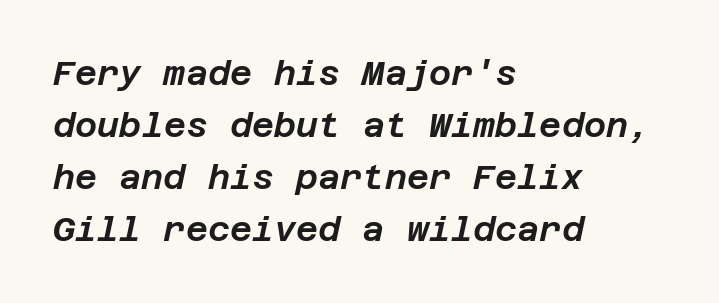
The image shows 34 px text type, italic (leaning right); set left-aligned, normal line spacing (1.53x), normal letter spacing, not underlined; low stroke contrast and a large x-height.
